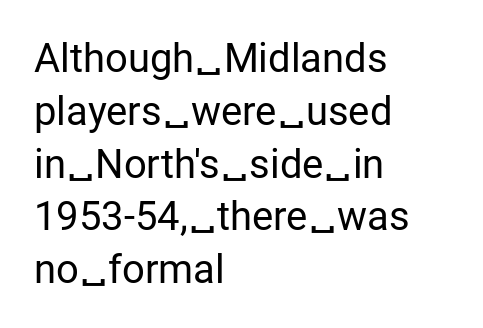
Q: Is the text bold? A: No.
Q: Is the text italic (slanted)? A: No, it is upright.
Q: Is the typeface a serif or a sans-serif typeface? A: Sans-serif.
Q: Is the text underlined? A: No.
Q: How is the paragraph aligned? A: Left-aligned.
Q: Is the spacing between letters normal or unusually wide? A: Normal.
Q: Is the spacing between lines tight, normal or loose? A: Normal.
Q: Width (condensed, normal, or wide)? A: Normal.
Q: Stroke contrast? A: Low.
Q: x-height? A: Medium.
Q: Monospaced? A: No.
